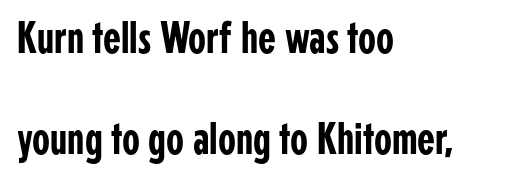
The line texture is even and compact thanks to regular tracking. Reading down the block, your eye returns to a fixed left position each line. Airy leading. Just letters on the line, the space beneath them empty.
